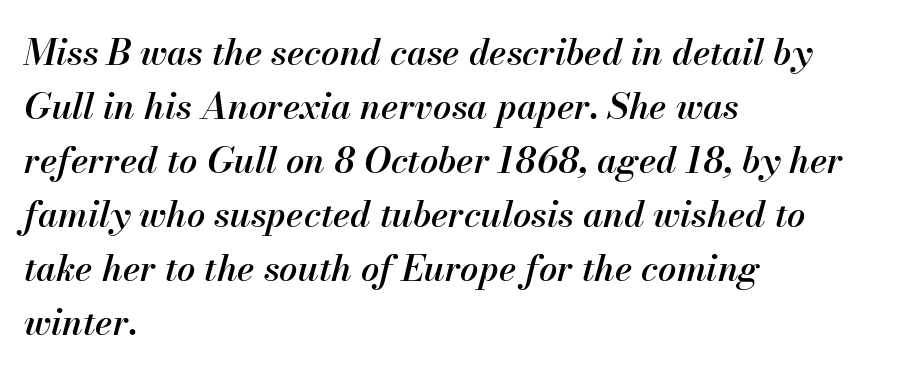
The image shows 36 px semibold type, italic (leaning right); set left-aligned, normal line spacing (1.5x), normal letter spacing, not underlined; medium stroke contrast and a small x-height.
